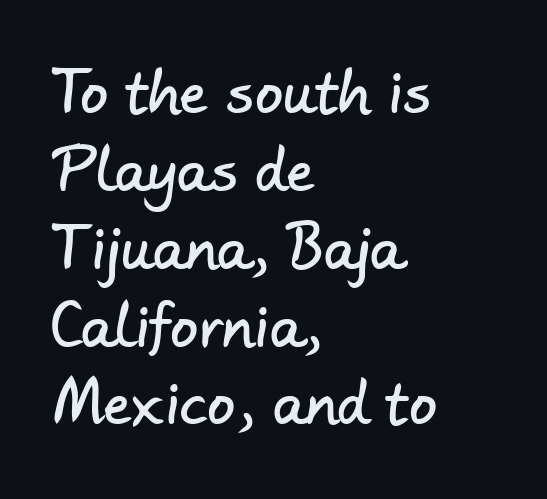
Here the glyphs are tracked normally, forming tight word shapes. The lines in this sample share a left origin and differ only in where they stop. Vertically, the passage feels balanced, rows spaced as you'd expect. Here the designer chose a conventional face with non-uniform glyph widths.
